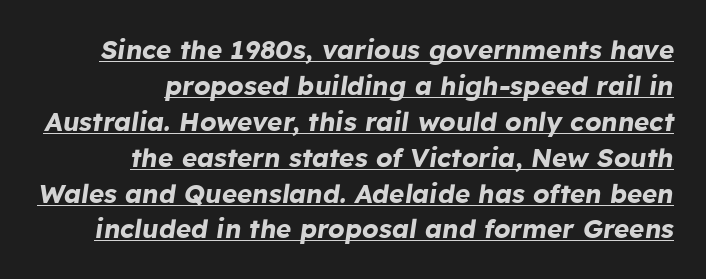
Q: Is the text bold? A: Yes.
Q: Is the text italic (slanted)? A: Yes, it leans right by about 8 degrees.
Q: Is the text underlined? A: Yes.
Q: How is the paragraph aligned? A: Right-aligned.
Q: Is the spacing between letters normal or unusually wide? A: Normal.
Q: Is the spacing between lines tight, normal or loose? A: Normal.
